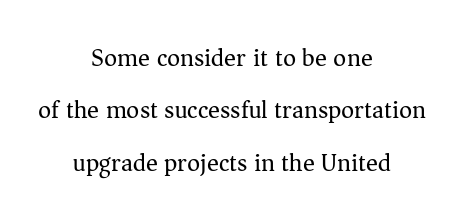
Notice the wide empty band between every row — that's loose leading. The rendering keeps characters at their native spacing. Any mark beneath the type? The region is blank. Letters have the restrained weight of plain body copy at most. A typesetter would mark this as roman, not italic. If you folded the block vertically in half, each line would mirror itself in length.
